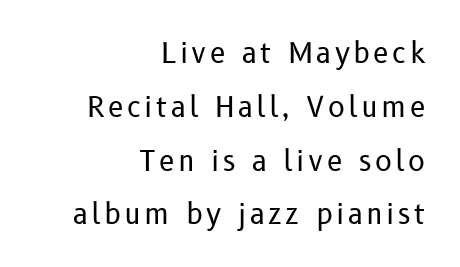
{"serif": "no", "italic": "no", "bold": "no", "weight": "regular", "width": "normal", "stroke_contrast": "low", "x_height": "medium", "monospaced": "no", "underline": "no", "align": "right", "line_spacing": "loose", "line_spacing_ratio": 1.92, "glyph_px": 28}
